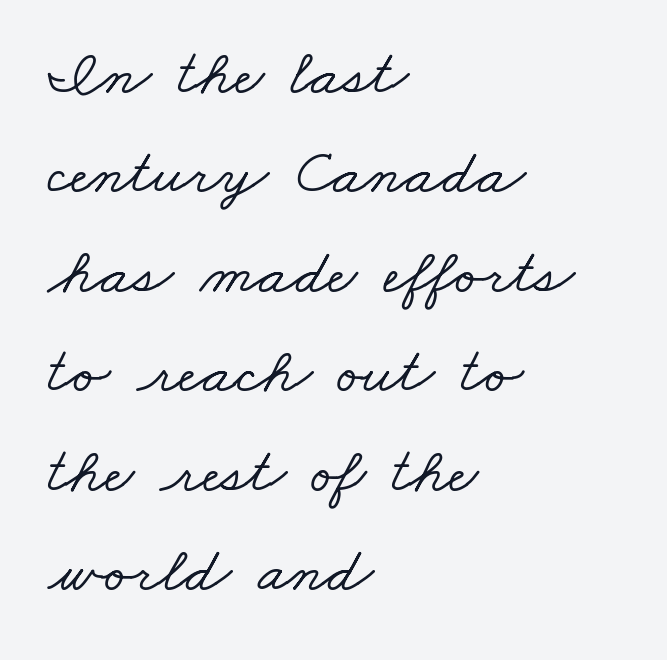
The image shows 65 px wide serif type; set left-aligned, normal line spacing (1.53x), normal letter spacing, not underlined; low stroke contrast and a small x-height.
